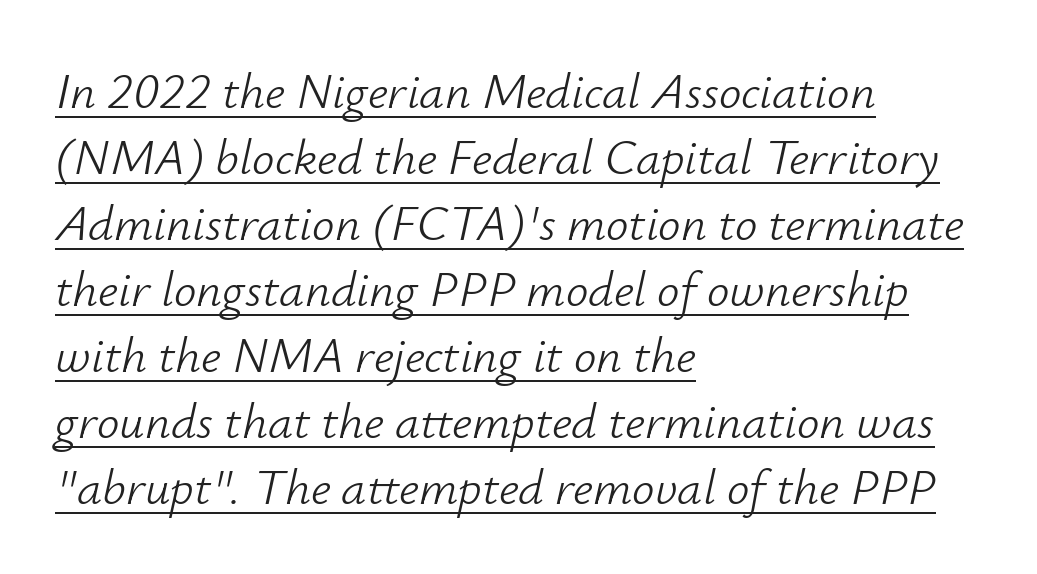
The image shows 50 px light type, italic (leaning right); set left-aligned, normal line spacing (1.32x), normal letter spacing, underlined; low stroke contrast and a small x-height.
